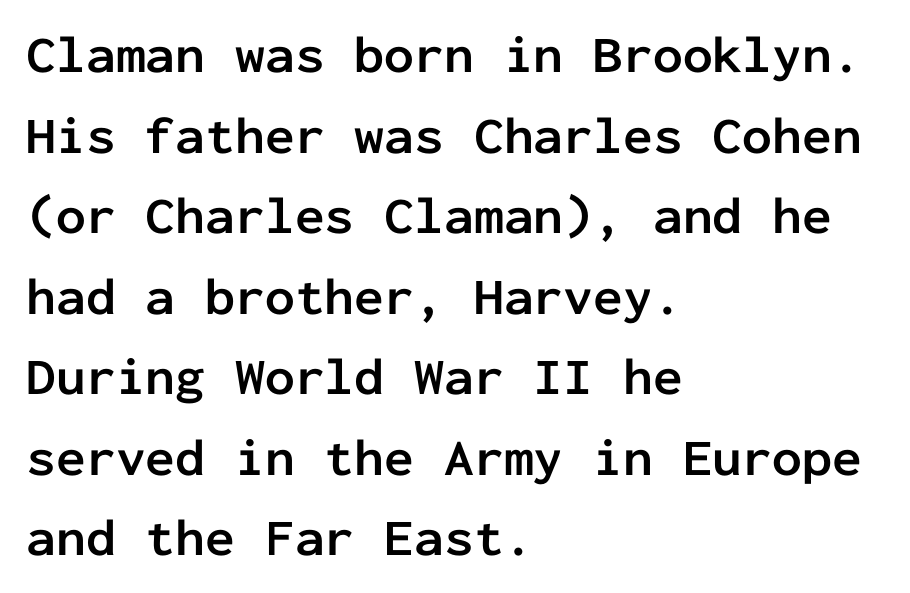
The image shows 53 px semibold sans-serif type, upright, monospaced; set left-aligned, normal line spacing (1.52x), normal letter spacing, not underlined; low stroke contrast and a medium x-height.
